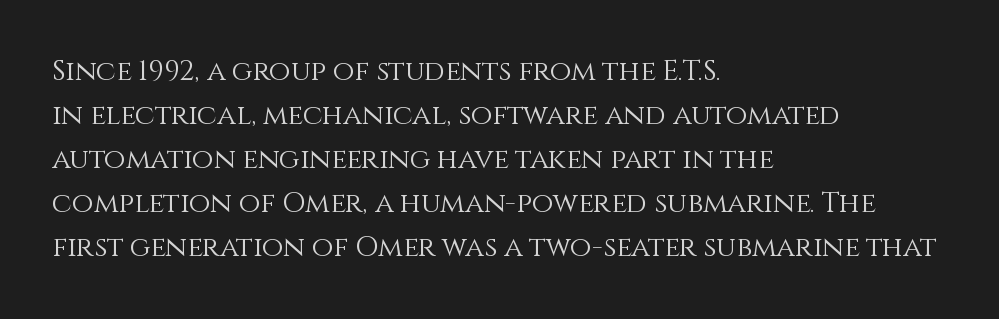
{"italic": "no", "bold": "no", "weight": "light", "width": "normal", "x_height": "large", "monospaced": "no", "underline": "no", "align": "left", "line_spacing": "normal", "line_spacing_ratio": 1.57, "letter_spacing": "normal", "letter_spacing_em": 0.0, "glyph_px": 28}
